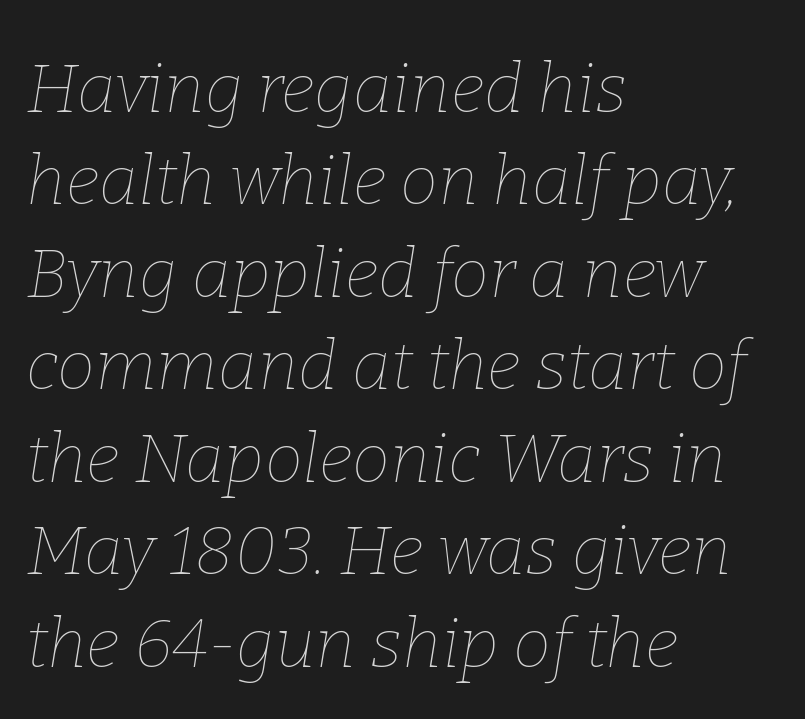
{"italic": "yes", "lean": "right", "slant_degrees": 9, "bold": "no", "weight": "thin", "width": "normal", "stroke_contrast": "low", "x_height": "medium", "monospaced": "no", "underline": "no", "align": "left", "line_spacing": "normal", "line_spacing_ratio": 1.36, "letter_spacing": "normal", "letter_spacing_em": 0.0, "glyph_px": 68}
